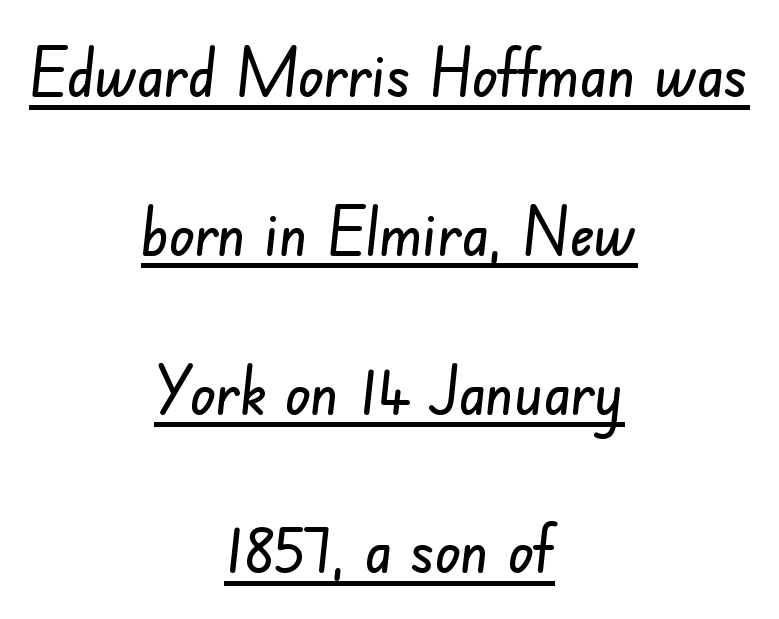
Is there much room between lines? Yes — plenty of vertical air separates them. Nothing unusual about the tracking: characters are spaced as the font intends. What kind of face is this? One without serifs — a sans. The rendering positions every line midway between the sides.
